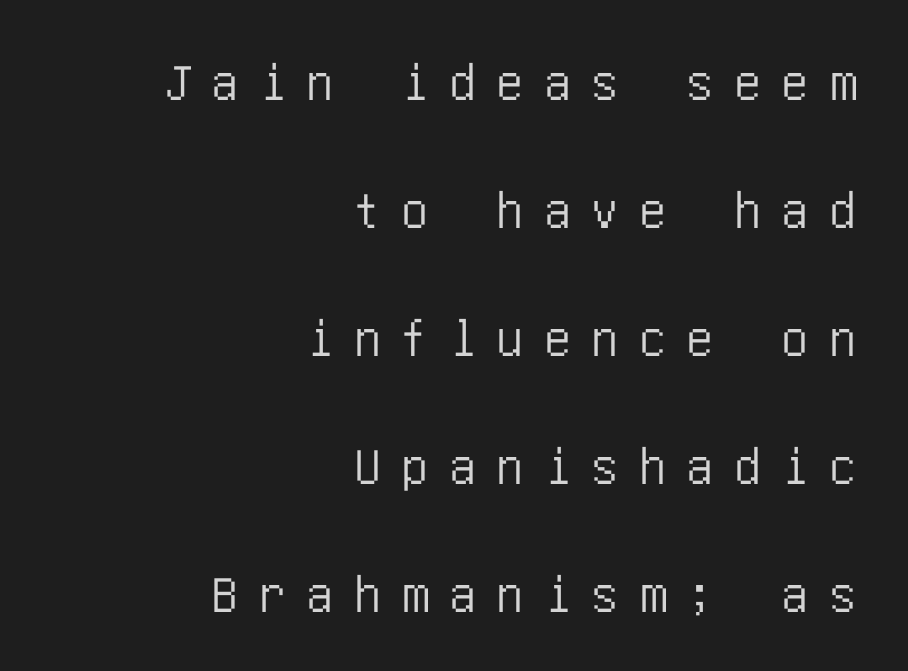
The image shows 54 px condensed sans-serif type, upright; set right-aligned, loose line spacing (2.37x), unusually wide letter spacing (+0.38 em), not underlined; low stroke contrast and a large x-height.
